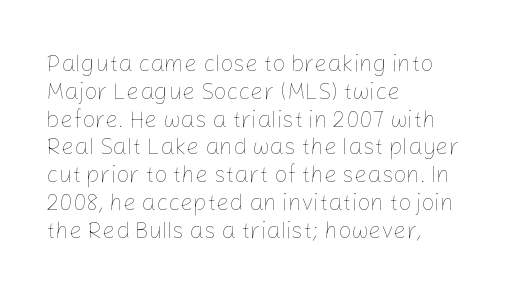
{"italic": "no", "bold": "no", "underline": "no", "align": "left", "line_spacing_ratio": 1.21, "letter_spacing": "normal", "letter_spacing_em": 0.0, "glyph_px": 23}
